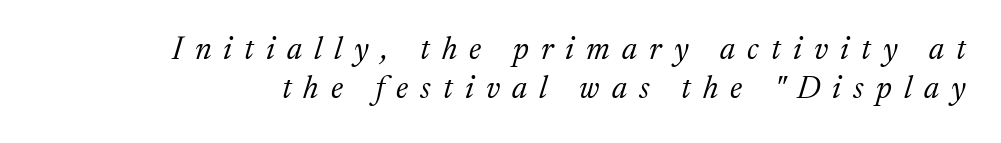
{"serif": "yes", "italic": "yes", "lean": "right", "slant_degrees": 17, "bold": "no", "weight": "light", "width": "normal", "stroke_contrast": "medium", "x_height": "medium", "monospaced": "no", "underline": "no", "line_spacing_ratio": 1.23, "letter_spacing": "wide", "letter_spacing_em": 0.38, "glyph_px": 32}
